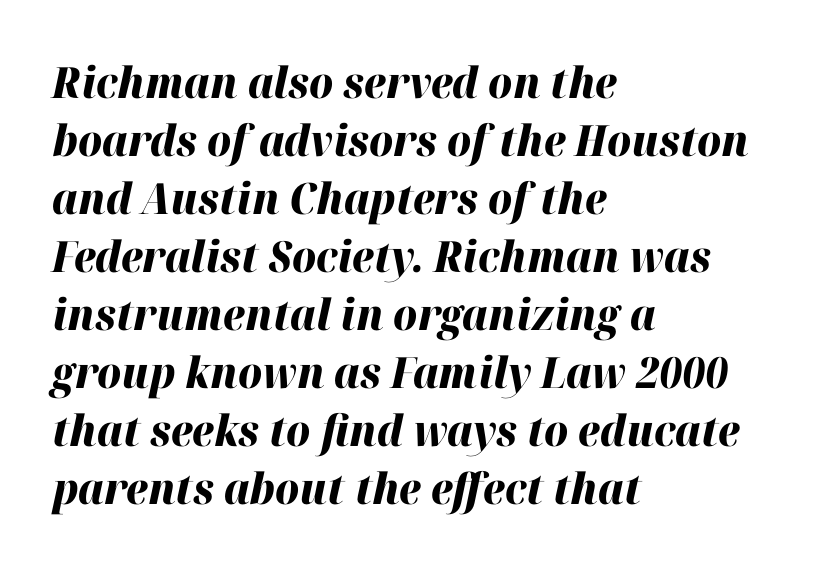
Q: Is the text bold? A: Yes.
Q: Is the text italic (slanted)? A: Yes, it leans right by about 12 degrees.
Q: Is the text underlined? A: No.
Q: How is the paragraph aligned? A: Left-aligned.
Q: Is the spacing between letters normal or unusually wide? A: Normal.
Q: Is the spacing between lines tight, normal or loose? A: Normal.
Q: Width (condensed, normal, or wide)? A: Normal.
Q: Stroke contrast? A: High.
Q: x-height? A: Medium.
Q: Monospaced? A: No.
